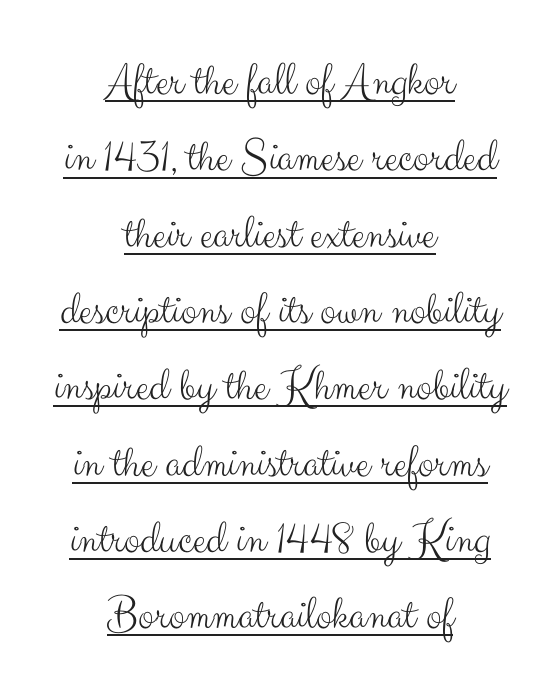
Q: Is the text bold? A: No.
Q: Is the text italic (slanted)? A: Yes.
Q: Is the typeface a serif or a sans-serif typeface? A: Sans-serif.
Q: Is the text underlined? A: Yes.
Q: How is the paragraph aligned? A: Centered.
Q: Is the spacing between letters normal or unusually wide? A: Normal.
Q: Is the spacing between lines tight, normal or loose? A: Normal.
Q: Width (condensed, normal, or wide)? A: Normal.
Q: Stroke contrast? A: Medium.
Q: x-height? A: Small.
Q: Monospaced? A: No.
